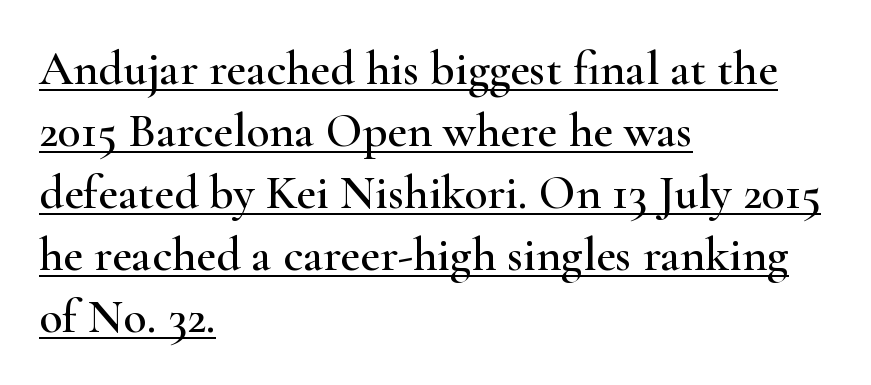
{"serif": "yes", "italic": "no", "width": "wide", "stroke_contrast": "high", "x_height": "small", "monospaced": "no", "underline": "yes", "align": "left", "line_spacing": "normal", "line_spacing_ratio": 1.29, "letter_spacing": "normal", "letter_spacing_em": 0.0, "glyph_px": 48}
